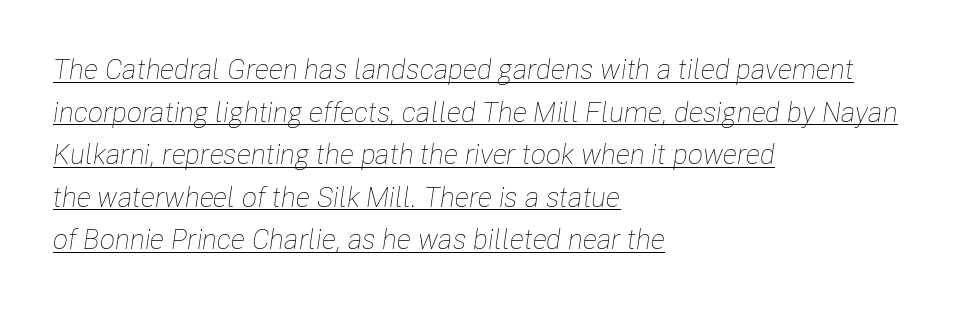
Does extra space separate the letters? No, they use regular spacing. Designer's note — italics engaged. Every word sits above its own underline. A classic flush-left, rag-right setting is used for this passage. Summary of vertical rhythm: regular, with standard interline spacing.
